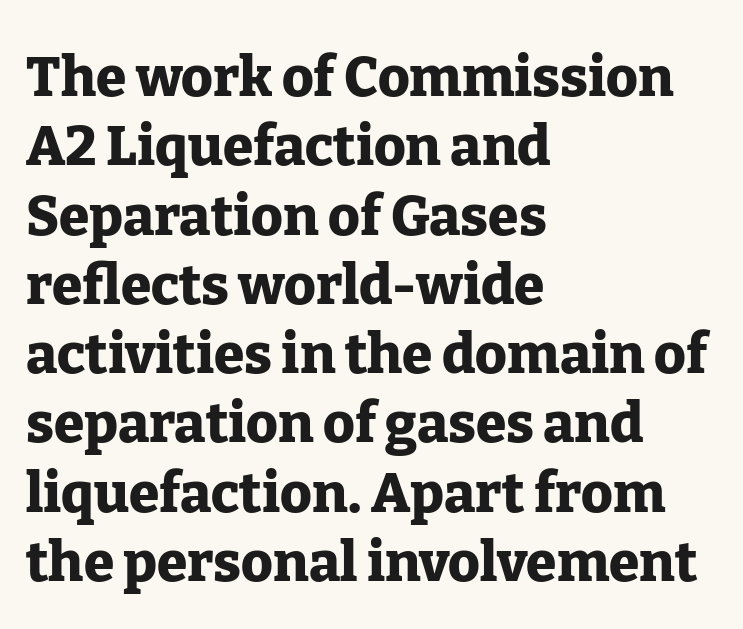
{"serif": "yes", "italic": "no", "bold": "yes", "weight": "heavy", "width": "normal", "stroke_contrast": "low", "x_height": "medium", "monospaced": "no", "underline": "no", "align": "left", "line_spacing": "normal", "line_spacing_ratio": 1.26, "letter_spacing": "normal", "letter_spacing_em": 0.0, "glyph_px": 55}
